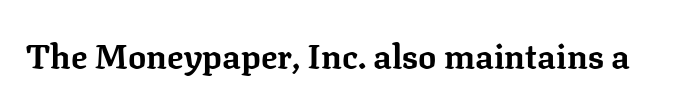
Decoration check: the copy has no underline. Note: serifs present on the glyphs. Chunky letters — that's bold for sure. Observe the ordinary spacing: letters are neighbours, not strangers.
